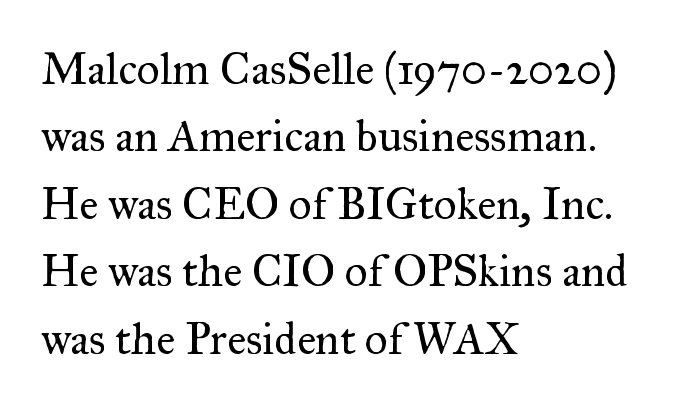
The image shows 45 px regular-weight serif type, upright; set left-aligned, normal line spacing (1.5x), normal letter spacing, not underlined; medium stroke contrast and a small x-height.
